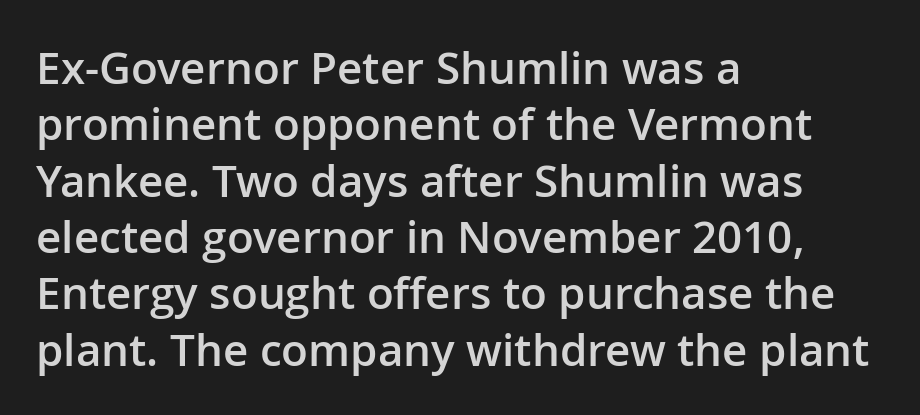
Q: Is the text bold? A: Semi-bold.
Q: Is the text italic (slanted)? A: No, it is upright.
Q: Is the typeface a serif or a sans-serif typeface? A: Sans-serif.
Q: Is the text underlined? A: No.
Q: How is the paragraph aligned? A: Left-aligned.
Q: Is the spacing between letters normal or unusually wide? A: Normal.
Q: Is the spacing between lines tight, normal or loose? A: Normal.
Q: Width (condensed, normal, or wide)? A: Normal.
Q: Stroke contrast? A: Low.
Q: x-height? A: Medium.
Q: Monospaced? A: No.
